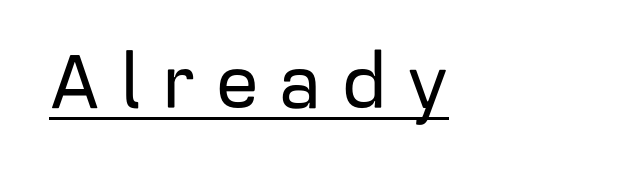
The gaps between neighbouring characters are conspicuously large. This sample uses a sans-serif face. Nope, not italic — everything's standing straight. Spacing verdict: proportional, widths tailored to each character.
